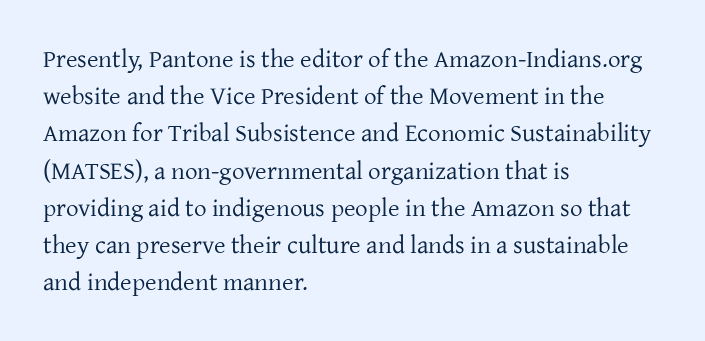
The image shows 25 px text type, upright; set left-aligned, normal line spacing (1.49x), normal letter spacing, not underlined.
